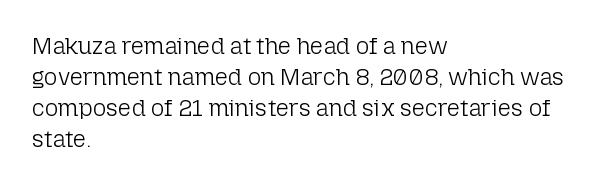
{"italic": "no", "bold": "no", "underline": "no", "align": "left", "line_spacing": "normal", "line_spacing_ratio": 1.35, "letter_spacing": "normal", "letter_spacing_em": 0.0, "glyph_px": 23}
